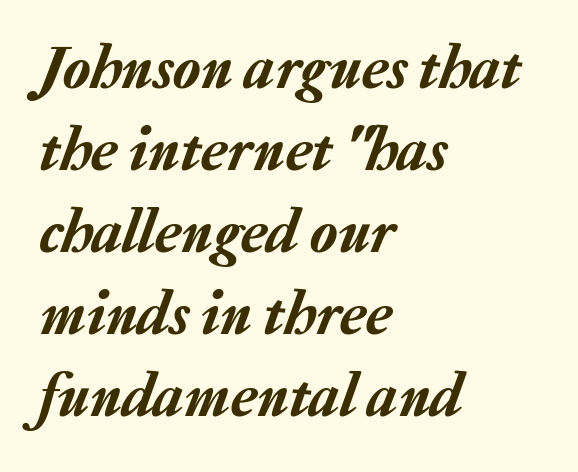
Q: Is the text italic (slanted)? A: Yes, it leans right by about 20 degrees.
Q: Is the text underlined? A: No.
Q: How is the paragraph aligned? A: Left-aligned.
Q: Is the spacing between letters normal or unusually wide? A: Normal.
Q: Is the spacing between lines tight, normal or loose? A: Normal.
Q: Width (condensed, normal, or wide)? A: Normal.
Q: Stroke contrast? A: Low.
Q: x-height? A: Medium.
Q: Monospaced? A: No.
